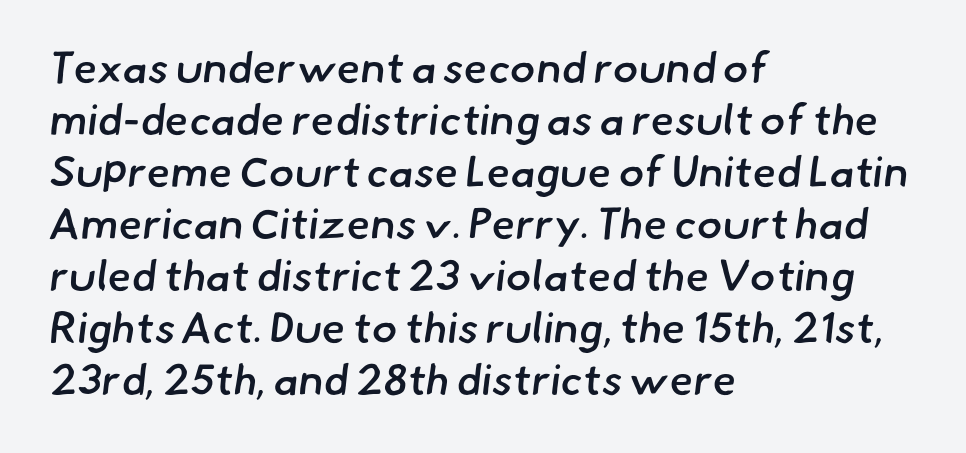
{"serif": "no", "bold": "semi", "weight": "semibold", "width": "normal", "stroke_contrast": "low", "x_height": "small", "monospaced": "no", "underline": "no", "align": "left", "line_spacing_ratio": 1.21, "letter_spacing": "normal", "letter_spacing_em": 0.0, "glyph_px": 43}
